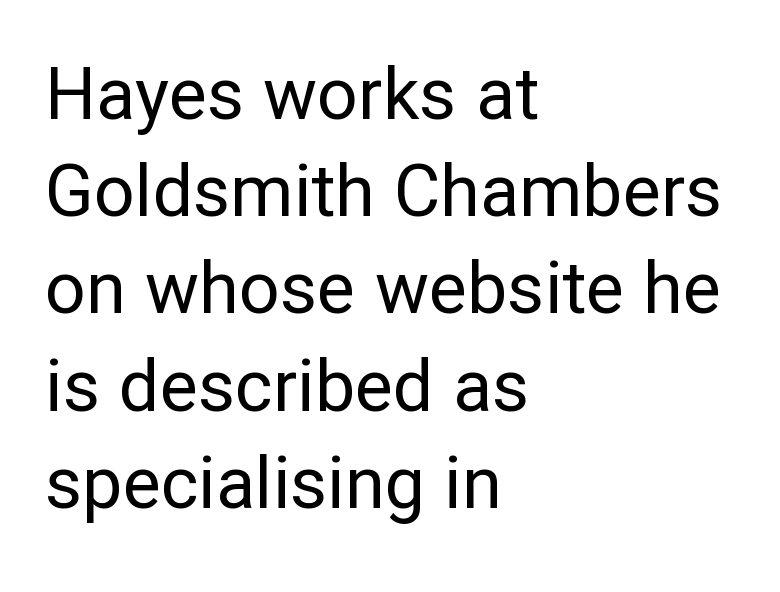
The image shows 72 px regular-weight sans-serif type, upright; set left-aligned, normal line spacing (1.35x), normal letter spacing, not underlined; low stroke contrast and a medium x-height.
